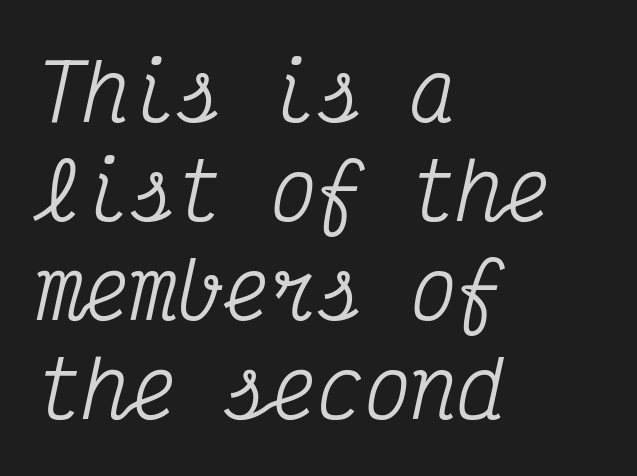
Q: Is the text italic (slanted)? A: Yes, it leans right by about 12 degrees.
Q: Is the typeface a serif or a sans-serif typeface? A: Serif.
Q: Is the text underlined? A: No.
Q: How is the paragraph aligned? A: Left-aligned.
Q: Is the spacing between letters normal or unusually wide? A: Normal.
Q: Is the spacing between lines tight, normal or loose? A: Normal.
Q: Width (condensed, normal, or wide)? A: Condensed.
Q: Stroke contrast? A: Medium.
Q: x-height? A: Medium.
Q: Monospaced? A: Yes.
